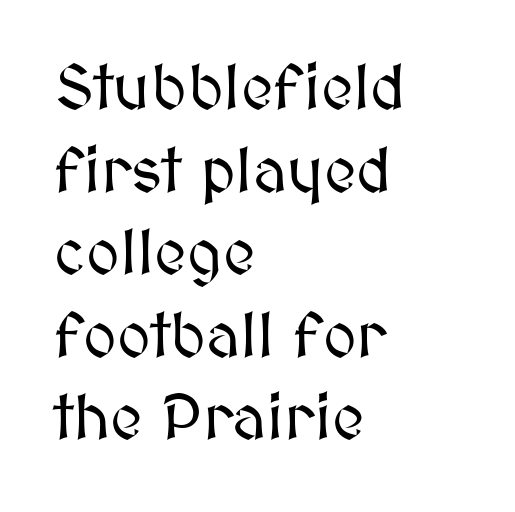
{"italic": "no", "width": "normal", "stroke_contrast": "medium", "x_height": "medium", "monospaced": "no", "underline": "no", "align": "left", "line_spacing": "normal", "line_spacing_ratio": 1.29, "letter_spacing": "normal", "letter_spacing_em": 0.0, "glyph_px": 64}
